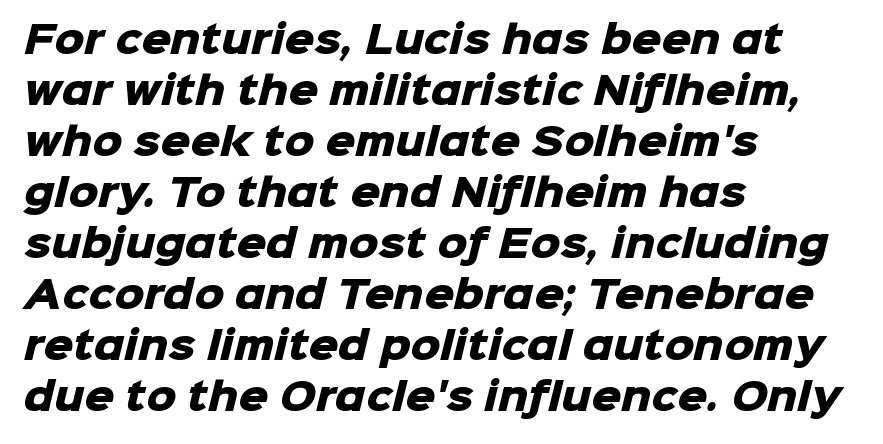
Where is the straight margin? On the left. The rendering uses natural spacing where letterforms have individual widths. This sample keeps an unexceptional amount of space between lines. How are the letters spaced? Ordinarily, with no added tracking. Each letter's strokes conclude bluntly, with no projecting serifs. What weight is shown? A full bold with thick strokes.
